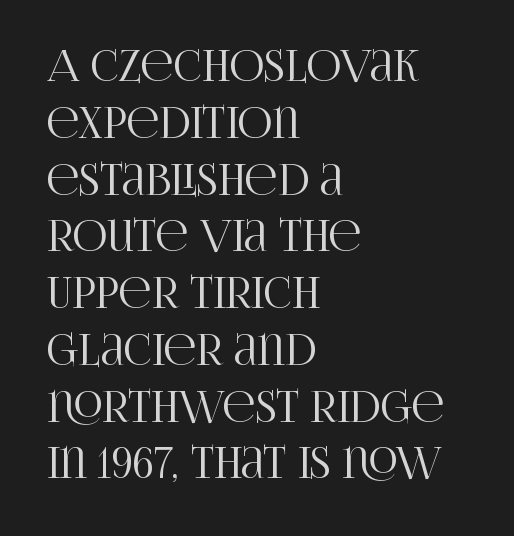
The image shows 43 px condensed serif type, upright; set left-aligned, normal line spacing (1.32x), normal letter spacing, not underlined; high stroke contrast and a large x-height.
